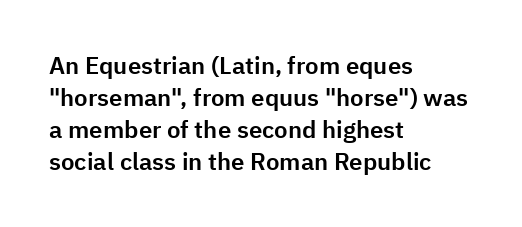
The image shows 24 px text type, upright; set left-aligned, normal line spacing (1.34x), normal letter spacing, not underlined.
